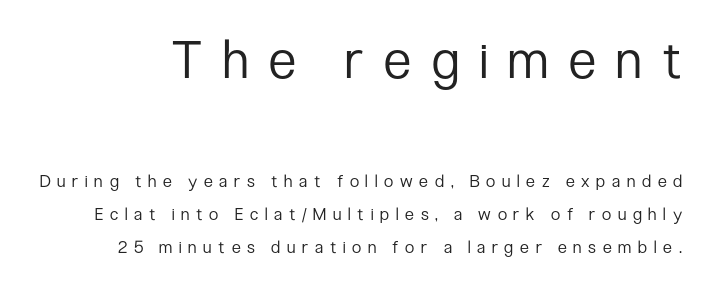
The image shows 52 px regular-weight, condensed sans-serif type, upright; set loose line spacing (1.93x), unusually wide letter spacing (+0.4 em), not underlined; the first (top) block is 3.06x larger; low stroke contrast and a medium x-height.
